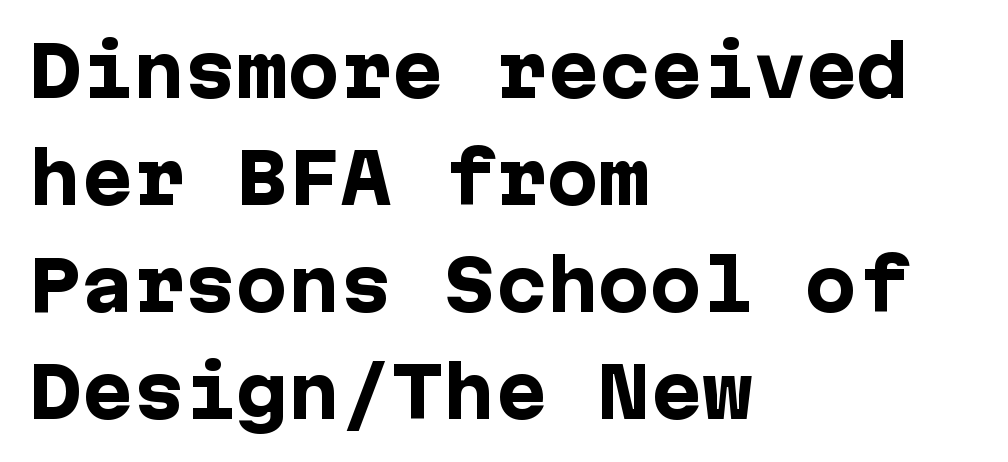
The image shows 69 px heavy sans-serif type, upright; set left-aligned, normal line spacing (1.55x), normal letter spacing, not underlined; low stroke contrast and a medium x-height.
